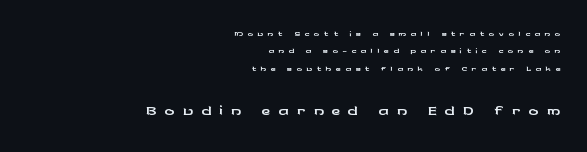
Loose tracking; the words dissolve into strings of separated letters. Which of the two is more prominent by size? The second, at the bottom. Descender tails drop into unmarked territory. The paragraph has a hard right edge and a soft left edge.
